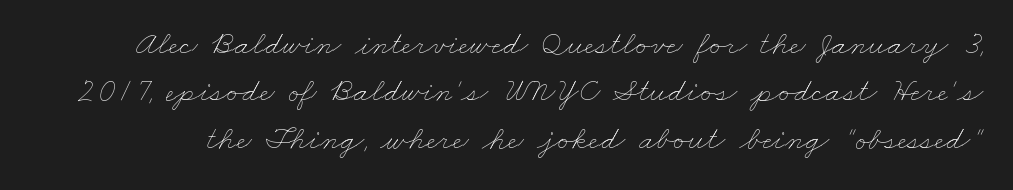
Character widths vary here, with narrow letters taking less room than wide ones. Spacing between characters is what you'd get straight out of the box. Normally led — the rows are evenly, conventionally spaced. Lines of text with bare space underneath.
